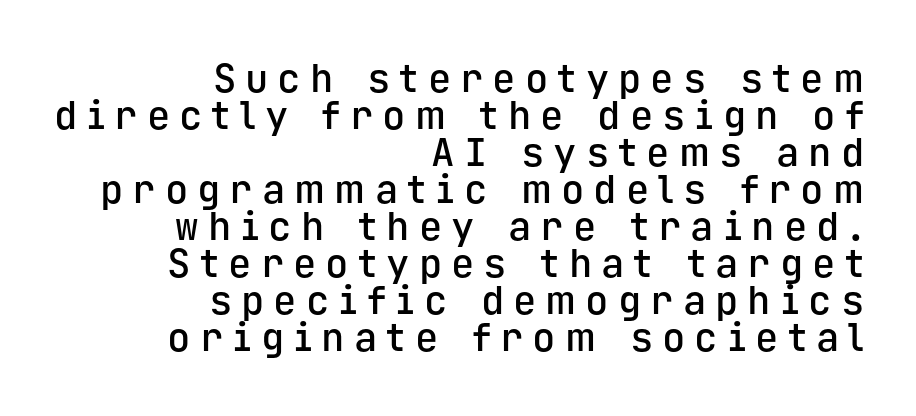
Q: Is the text bold? A: Semi-bold.
Q: Is the text italic (slanted)? A: No, it is upright.
Q: Is the typeface a serif or a sans-serif typeface? A: Sans-serif.
Q: Is the text underlined? A: No.
Q: How is the paragraph aligned? A: Right-aligned.
Q: Is the spacing between letters normal or unusually wide? A: Unusually wide.
Q: Is the spacing between lines tight, normal or loose? A: Tight.
Q: Width (condensed, normal, or wide)? A: Normal.
Q: Stroke contrast? A: Low.
Q: x-height? A: Medium.
Q: Monospaced? A: Yes.
